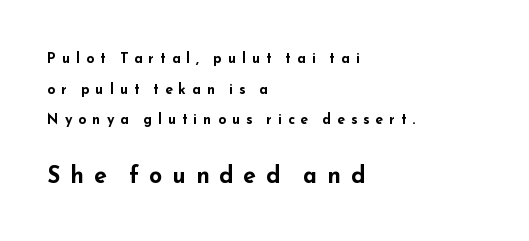
Glance below the letters and you will spot only blank space. Tracking value appears strongly positive — letters spread wide. Between these two stacked blocks, the lower one wins on size. These lines were composed using upright roman letters.
